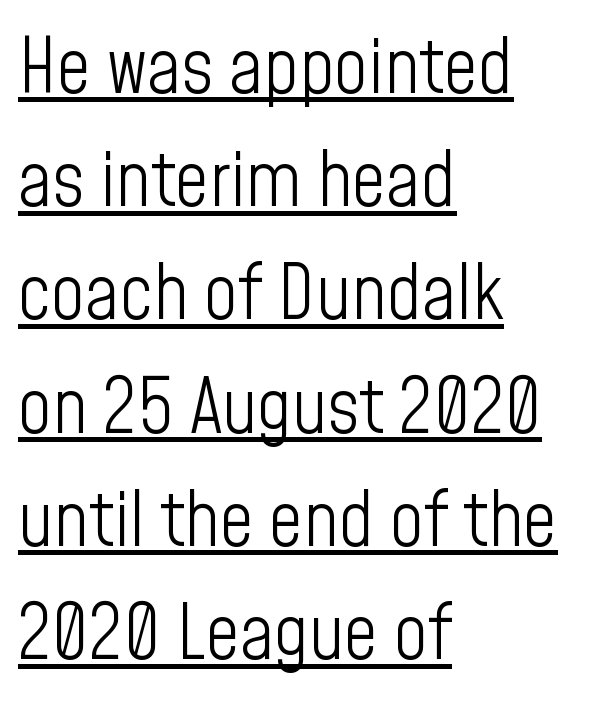
{"serif": "no", "italic": "no", "bold": "no", "weight": "light", "width": "condensed", "stroke_contrast": "low", "x_height": "medium", "monospaced": "no", "underline": "yes", "align": "left", "line_spacing": "normal", "line_spacing_ratio": 1.51, "letter_spacing": "normal", "letter_spacing_em": 0.0, "glyph_px": 75}
